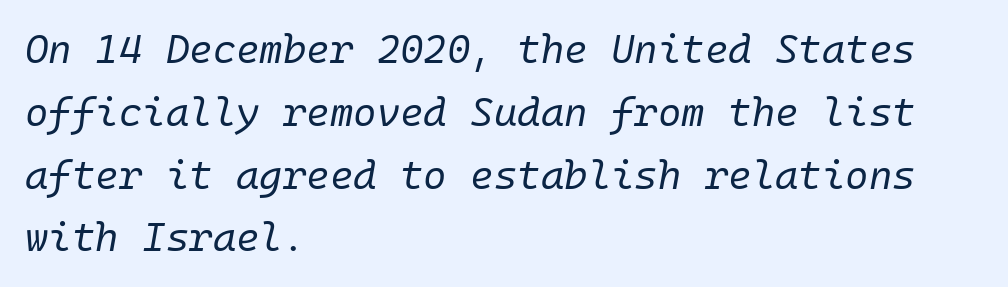
Q: Is the text bold? A: No.
Q: Is the text italic (slanted)? A: Yes, it leans right by about 10 degrees.
Q: Is the text underlined? A: No.
Q: How is the paragraph aligned? A: Left-aligned.
Q: Is the spacing between letters normal or unusually wide? A: Normal.
Q: Is the spacing between lines tight, normal or loose? A: Normal.
Q: Width (condensed, normal, or wide)? A: Normal.
Q: Stroke contrast? A: Low.
Q: x-height? A: Medium.
